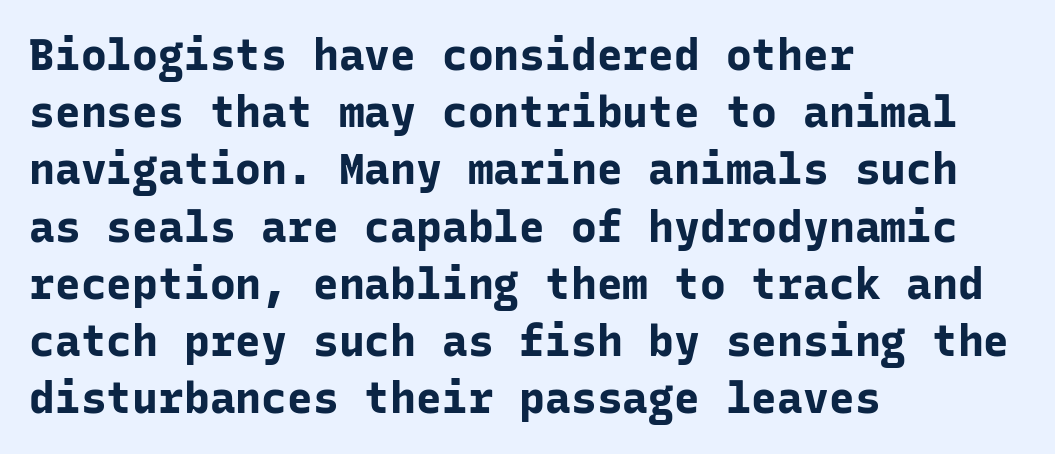
{"serif": "no", "italic": "no", "bold": "yes", "weight": "bold", "width": "normal", "stroke_contrast": "low", "x_height": "medium", "monospaced": "yes", "underline": "no", "align": "left", "line_spacing": "normal", "line_spacing_ratio": 1.33, "letter_spacing": "normal", "letter_spacing_em": 0.0, "glyph_px": 43}
